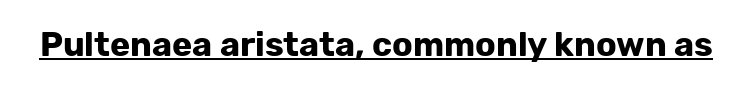
Q: Is the text bold? A: Yes.
Q: Is the text italic (slanted)? A: No, it is upright.
Q: Is the typeface a serif or a sans-serif typeface? A: Sans-serif.
Q: Is the text underlined? A: Yes.
Q: Is the spacing between letters normal or unusually wide? A: Normal.
Q: Width (condensed, normal, or wide)? A: Normal.
Q: Stroke contrast? A: Low.
Q: x-height? A: Medium.
Q: Monospaced? A: No.
